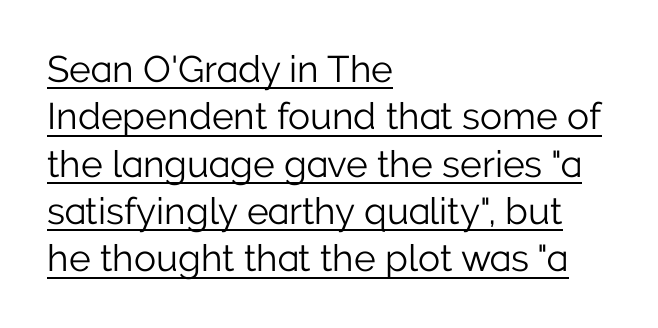
The image shows 37 px light sans-serif type, upright; set left-aligned, normal line spacing (1.28x), normal letter spacing, underlined; low stroke contrast and a medium x-height.
